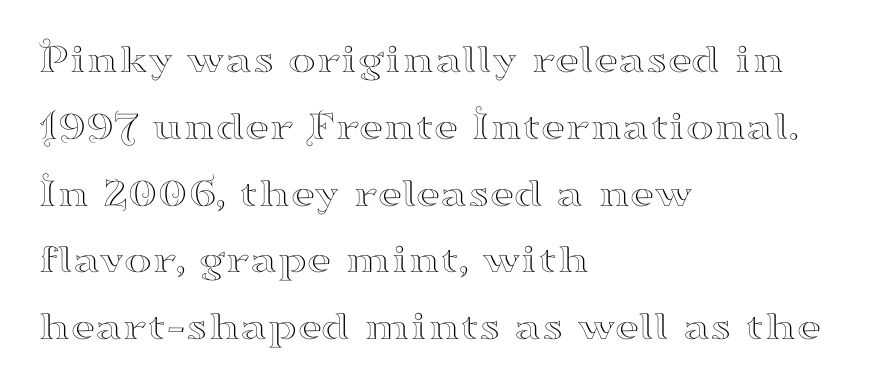
The image shows 42 px wide serif type, upright; set left-aligned, normal line spacing (1.59x), normal letter spacing, not underlined; high stroke contrast and a small x-height.
